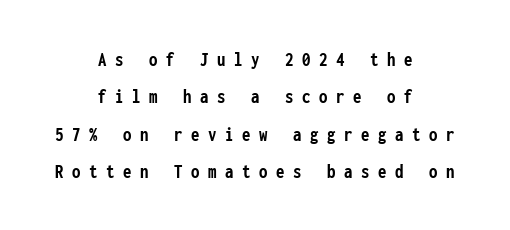
Compared with a flush-left layout, this one balances lines on the center instead. Caption: expanded tracking, letters set apart. The space directly below the letters is spotless. Weight check: bold — yes, fully.
